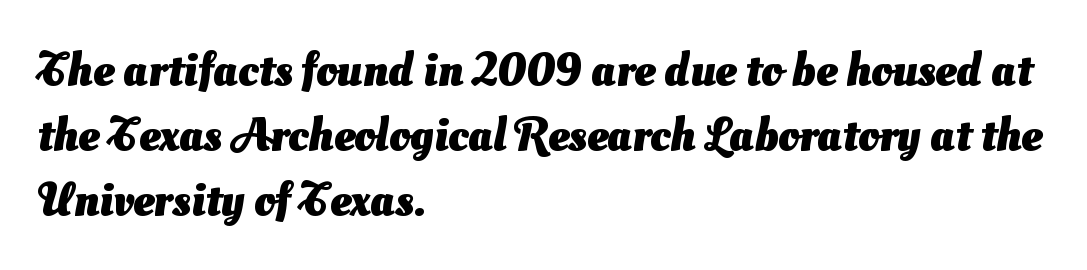
The image shows 47 px heavy sans-serif type; set left-aligned, normal line spacing (1.38x), normal letter spacing, not underlined; medium stroke contrast and a small x-height.
